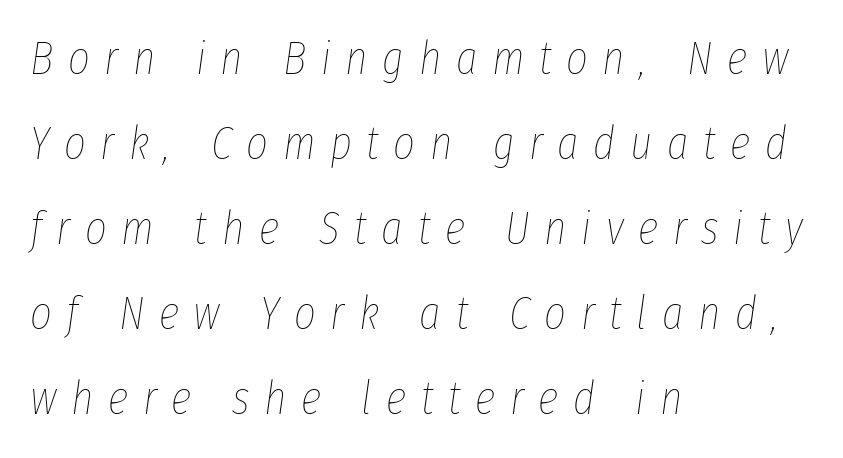
Q: Is the text bold? A: No.
Q: Is the text italic (slanted)? A: Yes, it leans right by about 8 degrees.
Q: Is the text underlined? A: No.
Q: How is the paragraph aligned? A: Left-aligned.
Q: Is the spacing between letters normal or unusually wide? A: Unusually wide.
Q: Width (condensed, normal, or wide)? A: Condensed.
Q: Stroke contrast? A: Low.
Q: x-height? A: Medium.
Q: Monospaced? A: No.
